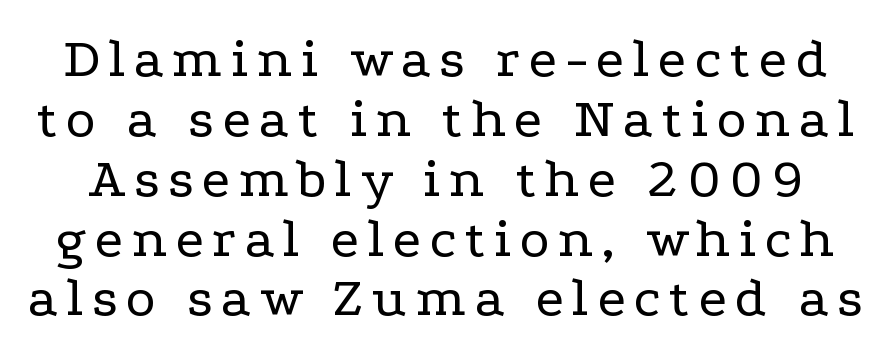
Q: Is the text bold? A: No.
Q: Is the text italic (slanted)? A: No, it is upright.
Q: Is the typeface a serif or a sans-serif typeface? A: Serif.
Q: Is the text underlined? A: No.
Q: Is the spacing between lines tight, normal or loose? A: Tight.
Q: Width (condensed, normal, or wide)? A: Wide.
Q: Stroke contrast? A: Low.
Q: x-height? A: Medium.
Q: Monospaced? A: No.
